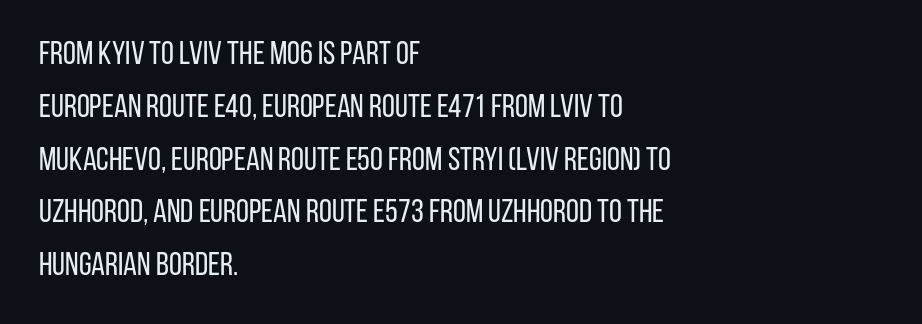
The passage shown is typed in a proportional face where columns would drift. Tracking here is standard; glyphs follow each other at the usual distance. A typesetter would call this leading conventional body-copy spacing. The area under the type is left untouched.
